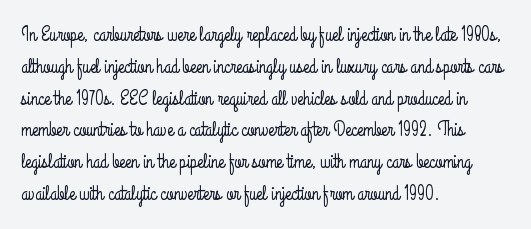
The image shows 20 px text type; set left-aligned, normal line spacing (1.59x), normal letter spacing, not underlined.
